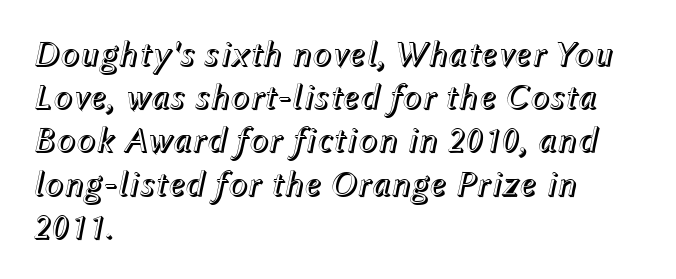
Short note: letters normally spaced. This rendering features lettering with no underline. There's an unmistakable incline to the writing here. Proportional: the letters do not fall into vertical columns. Line beginnings align vertically; line endings do not.
